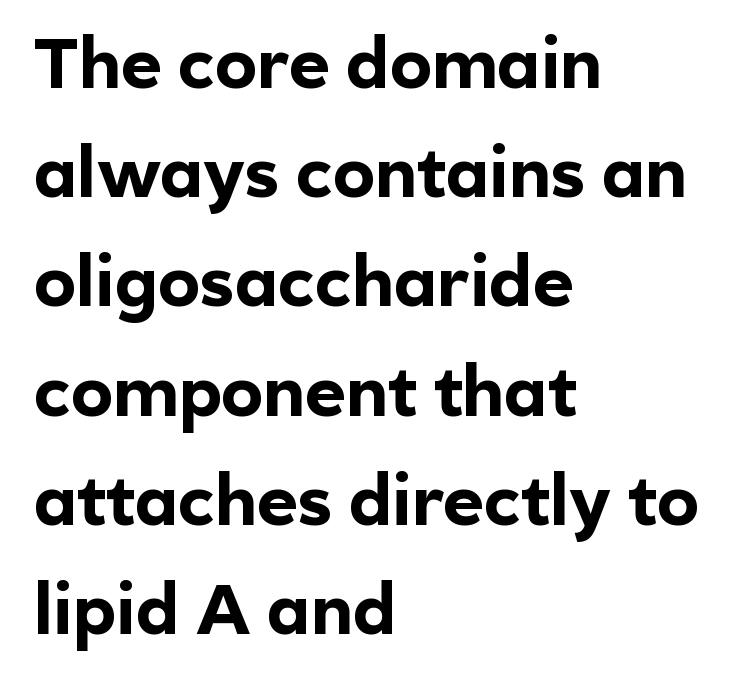
The image shows 70 px bold sans-serif type, upright; set left-aligned, normal line spacing (1.56x), normal letter spacing, not underlined; a medium x-height.
